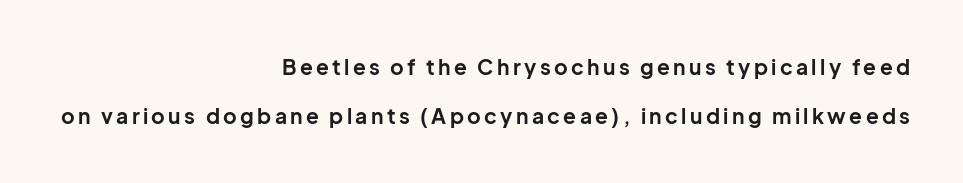
{"italic": "no", "bold": "yes", "underline": "no", "align": "right", "line_spacing": "loose", "line_spacing_ratio": 2.34, "glyph_px": 21}
